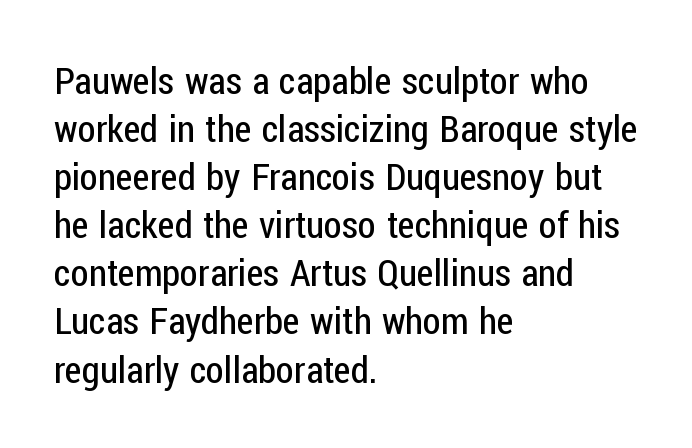
Horizontally, the lines are justified to the leading edge only. Nothing sits at the stroke ends, so this counts as sans-serif. Weight class: somewhere from thin through regular. Italic? Not at all — the glyphs are vertical. Between one letter and the next there's only the usual sliver of space.
